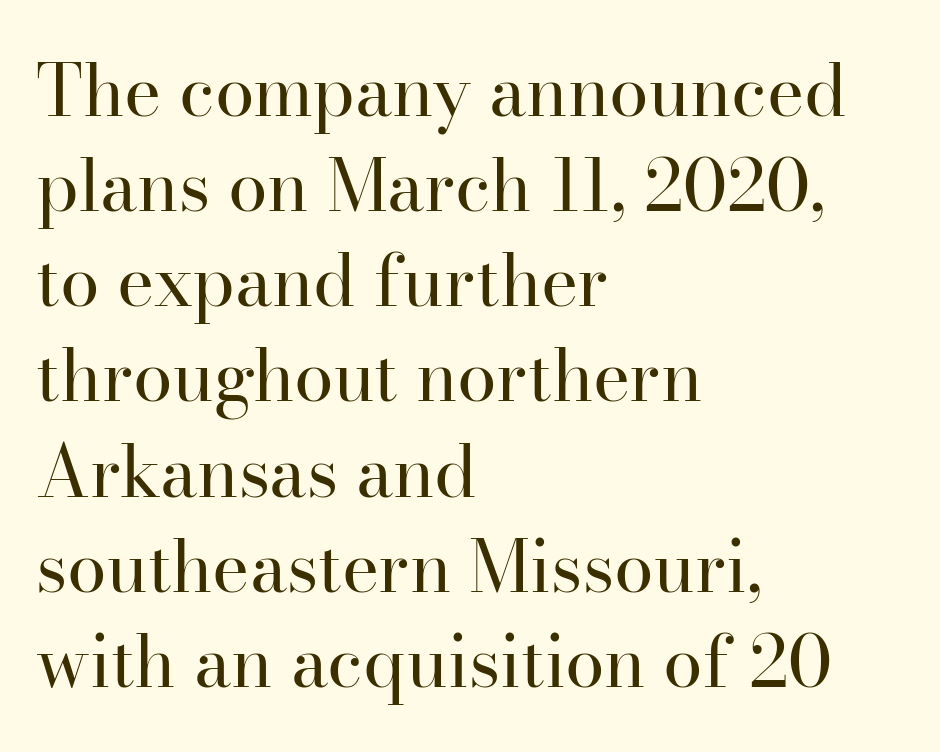
Tracking here is standard; glyphs follow each other at the usual distance. Honestly, there is no underline to notice here at all. Heaviness? Minimal to ordinary, like unemphasized prose. If you drew a line through each stem, it would be perfectly vertical.
